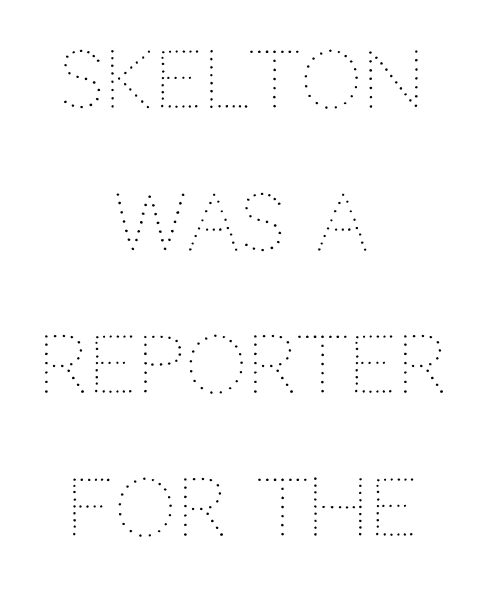
{"italic": "no", "bold": "no", "weight": "thin", "width": "normal", "stroke_contrast": "medium", "x_height": "large", "monospaced": "no", "underline": "no", "align": "center", "line_spacing_ratio": 1.83, "letter_spacing": "normal", "letter_spacing_em": 0.0, "glyph_px": 78}
